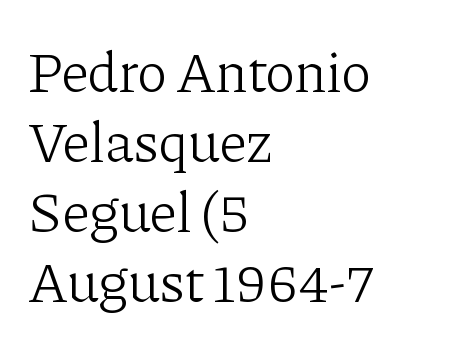
Think of a printed novel: that variable character pitch is what you see here. The characters display serif detailing at their extremities. Quick note: underline off. No extra ink here — the face is not bold.
